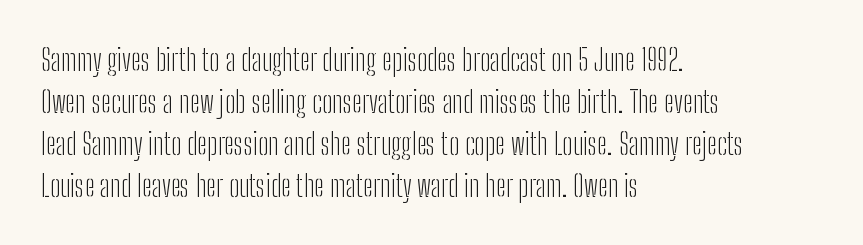
Spacing between characters is what you'd get straight out of the box. Think of a printed novel: that variable character pitch is what you see here. Quick note: not italic, upright. A classic flush-left, rag-right setting is used for this passage. Are there feet on the stems? There aren't — it's a sans.
